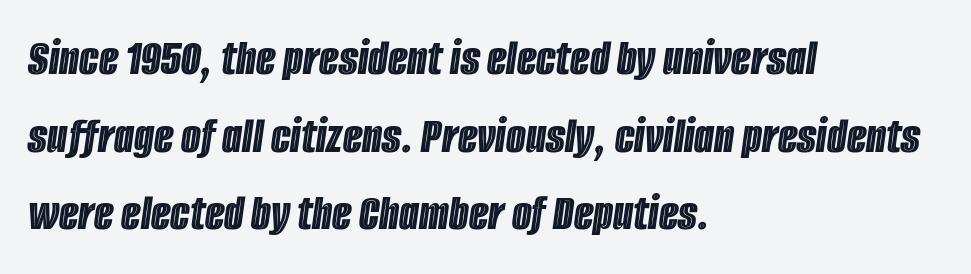
Q: Is the text italic (slanted)? A: Yes, it leans right by about 8 degrees.
Q: Is the text underlined? A: No.
Q: How is the paragraph aligned? A: Left-aligned.
Q: Is the spacing between letters normal or unusually wide? A: Normal.
Q: Is the spacing between lines tight, normal or loose? A: Normal.
Q: Width (condensed, normal, or wide)? A: Condensed.
Q: x-height? A: Large.
Q: Monospaced? A: No.
